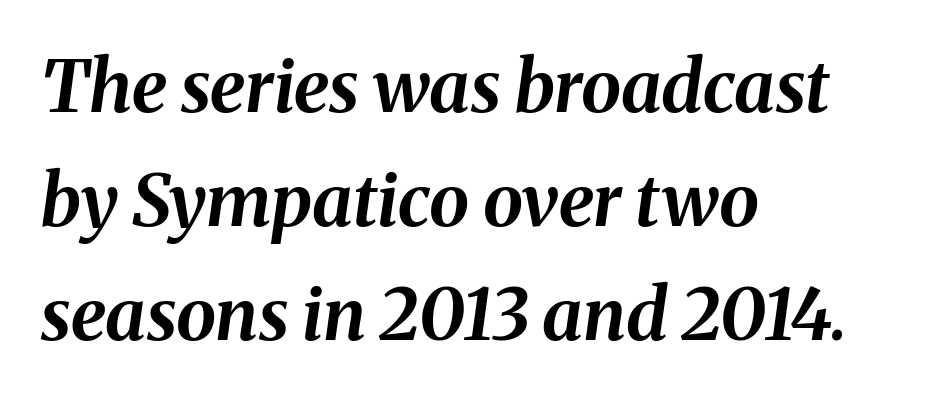
The image shows 72 px bold type, italic (leaning right); set left-aligned, normal line spacing (1.58x), normal letter spacing, not underlined; medium stroke contrast and a medium x-height.
